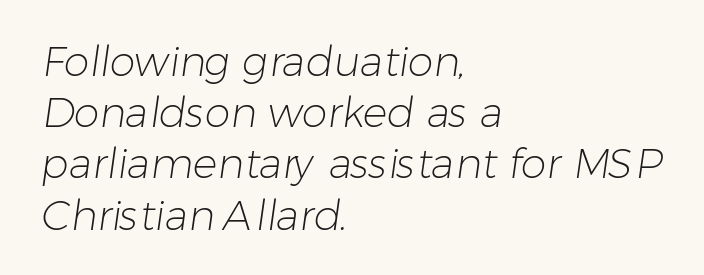
{"serif": "no", "bold": "no", "weight": "light", "width": "normal", "stroke_contrast": "low", "x_height": "medium", "monospaced": "no", "underline": "no", "align": "left", "line_spacing": "normal", "line_spacing_ratio": 1.25, "letter_spacing": "normal", "letter_spacing_em": 0.0, "glyph_px": 41}
